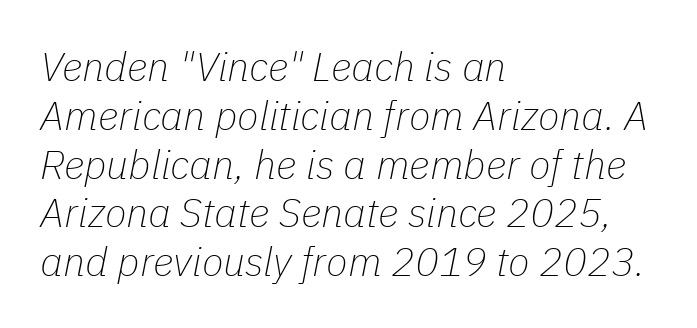
The image shows 40 px thin type, italic (leaning right); set left-aligned, line spacing 1.22x, normal letter spacing, not underlined; low stroke contrast and a medium x-height.
